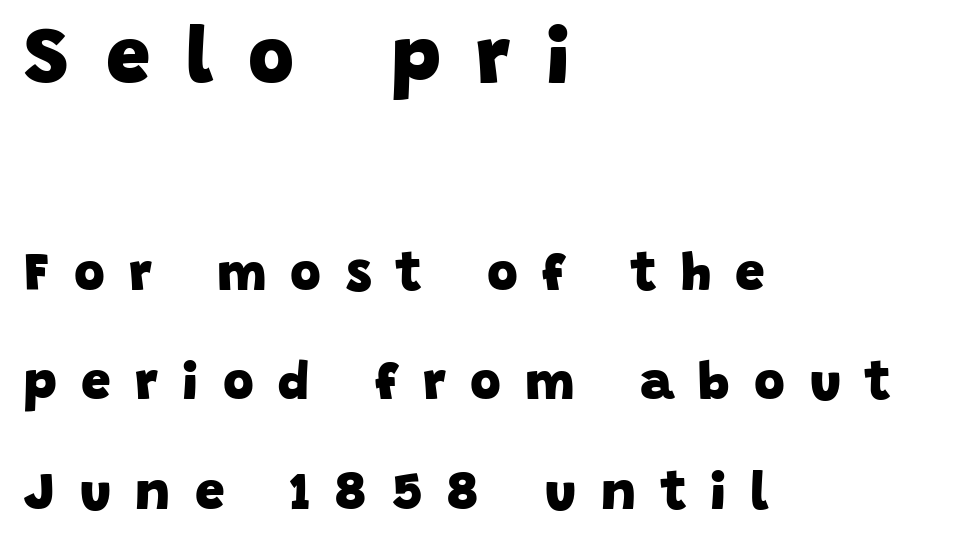
Q: Is the text bold? A: Yes.
Q: Is the typeface a serif or a sans-serif typeface? A: Sans-serif.
Q: Is the text underlined? A: No.
Q: How is the paragraph aligned? A: Left-aligned.
Q: Is the spacing between letters normal or unusually wide? A: Unusually wide.
Q: Is the spacing between lines tight, normal or loose? A: Loose.
Q: Which block of text is set in a larger size, the first (top) or the second (bottom)? A: The first (top) one.
Q: Width (condensed, normal, or wide)? A: Normal.
Q: Stroke contrast? A: Low.
Q: x-height? A: Large.
Q: Monospaced? A: No.
